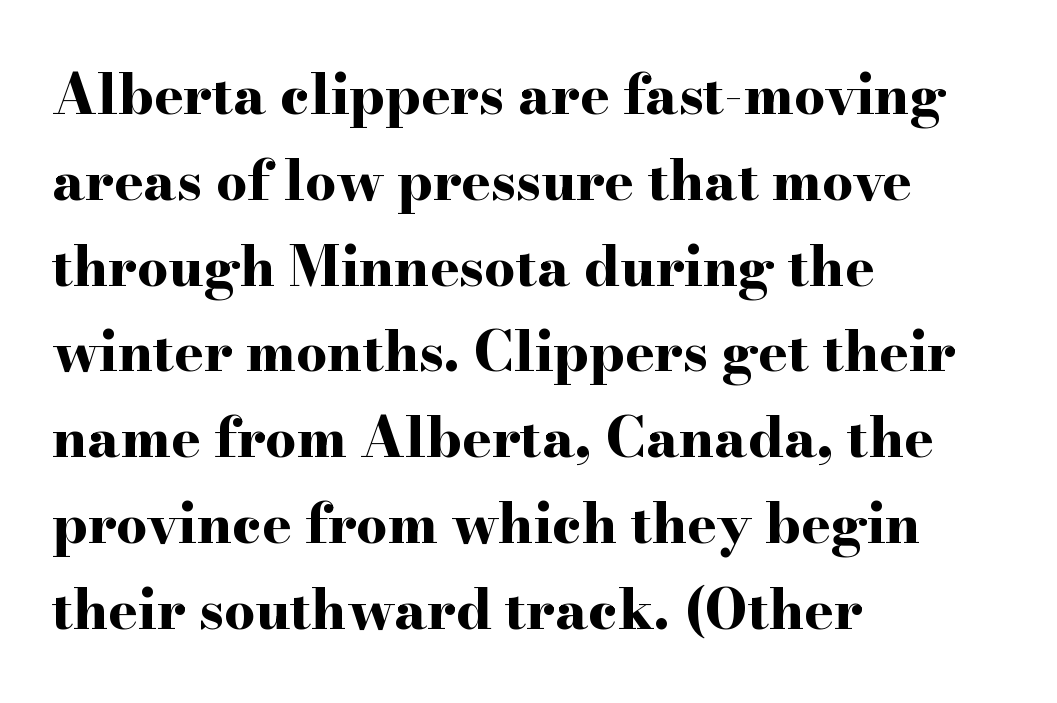
{"serif": "yes", "italic": "no", "bold": "yes", "weight": "bold", "width": "wide", "stroke_contrast": "high", "x_height": "small", "monospaced": "no", "underline": "no", "align": "left", "line_spacing": "normal", "line_spacing_ratio": 1.56, "letter_spacing": "normal", "letter_spacing_em": 0.0, "glyph_px": 55}
